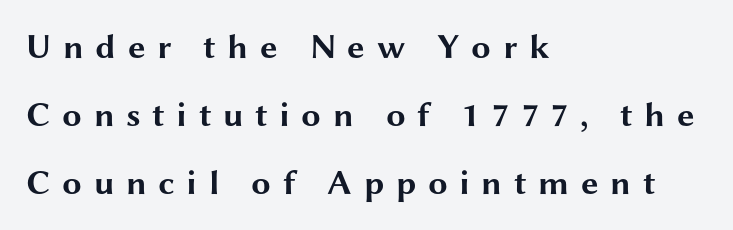
{"serif": "no", "italic": "no", "bold": "yes", "weight": "bold", "width": "wide", "stroke_contrast": "medium", "x_height": "medium", "monospaced": "no", "underline": "no", "align": "left", "line_spacing": "loose", "line_spacing_ratio": 1.95, "letter_spacing": "wide", "letter_spacing_em": 0.33, "glyph_px": 35}
